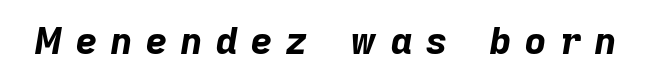
Q: Is the text bold? A: Yes.
Q: Is the text italic (slanted)? A: Yes, it leans right by about 9 degrees.
Q: Is the text underlined? A: No.
Q: Is the spacing between letters normal or unusually wide? A: Unusually wide.
Q: Width (condensed, normal, or wide)? A: Normal.
Q: Stroke contrast? A: Low.
Q: x-height? A: Medium.
Q: Monospaced? A: No.
